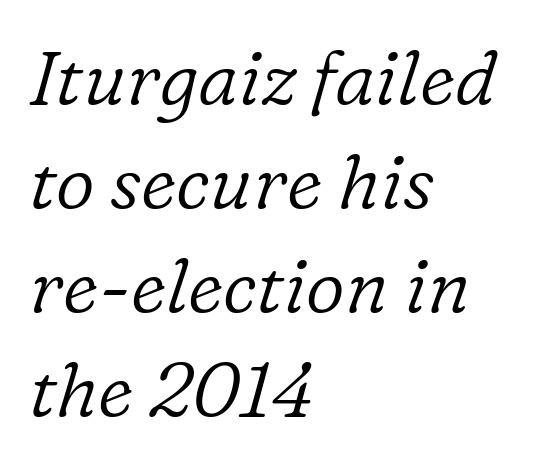
{"serif": "yes", "italic": "yes", "lean": "right", "slant_degrees": 16, "bold": "no", "weight": "light", "width": "normal", "stroke_contrast": "low", "x_height": "medium", "monospaced": "no", "underline": "no", "align": "left", "line_spacing": "normal", "line_spacing_ratio": 1.37, "letter_spacing": "normal", "letter_spacing_em": 0.0, "glyph_px": 76}
